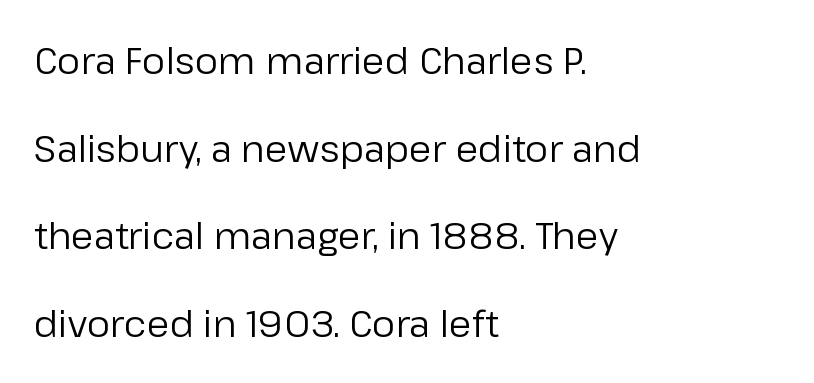
This block would shrink considerably if given ordinary leading; it's expanded now. The characters display no serif detailing; their extremities are plain. Unbolded letterforms with no extra heft. Only glyphs here, with clear space below each row. Letter spacing: default. Leftover space on each line is placed entirely after the last word.
